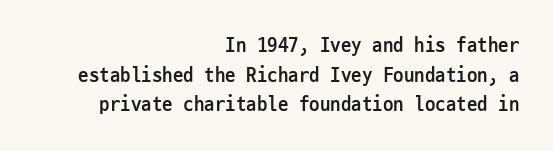
The image shows 21 px bold type, upright; set right-aligned, normal line spacing (1.41x), normal letter spacing, not underlined.
